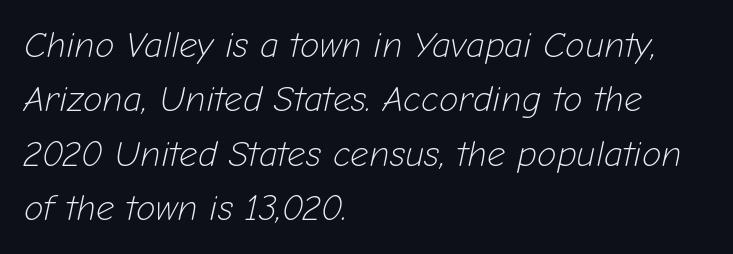
The image shows 36 px light type, italic (leaning right); set left-aligned, normal line spacing (1.51x), normal letter spacing, not underlined; low stroke contrast and a medium x-height.
